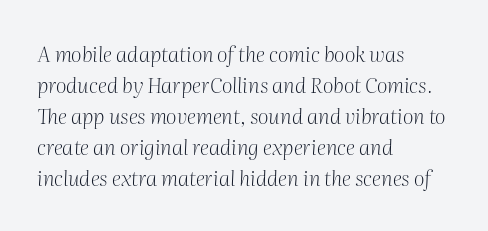
Q: Is the text bold? A: No.
Q: Is the text italic (slanted)? A: Yes, it leans right by about 2 degrees.
Q: Is the text underlined? A: No.
Q: How is the paragraph aligned? A: Left-aligned.
Q: Is the spacing between letters normal or unusually wide? A: Normal.
Q: Is the spacing between lines tight, normal or loose? A: Normal.
